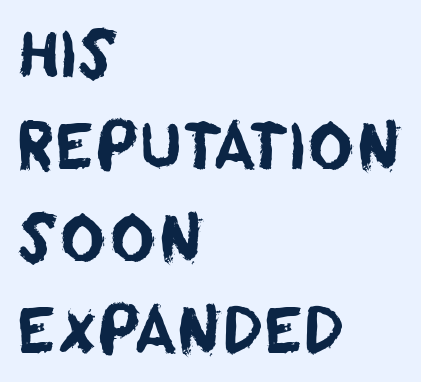
The text block is weighted toward the left margin, trailing off unevenly rightward. Between one letter and the next there's only the usual sliver of space. Has an underline been added? It has not. The leading is moderate, giving the passage an even texture.
